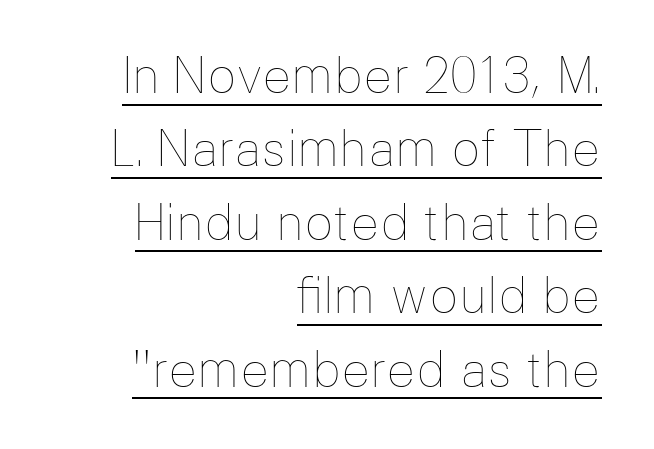
The image shows 48 px thin type, upright; set right-aligned, normal line spacing (1.53x), normal letter spacing, underlined; low stroke contrast and a medium x-height.
